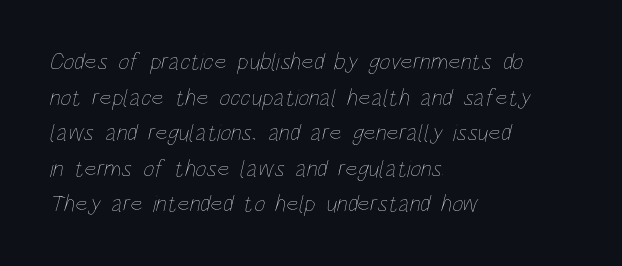
Honestly, the letter spacing is just normal — you wouldn't notice it. Weight: regular or lighter. Casual observation: everything's shoved over to the left. Clear beneath every line of the passage.
